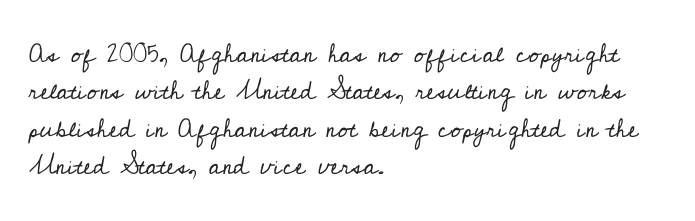
The image shows 26 px text type; set left-aligned, normal line spacing (1.44x), normal letter spacing, not underlined.
